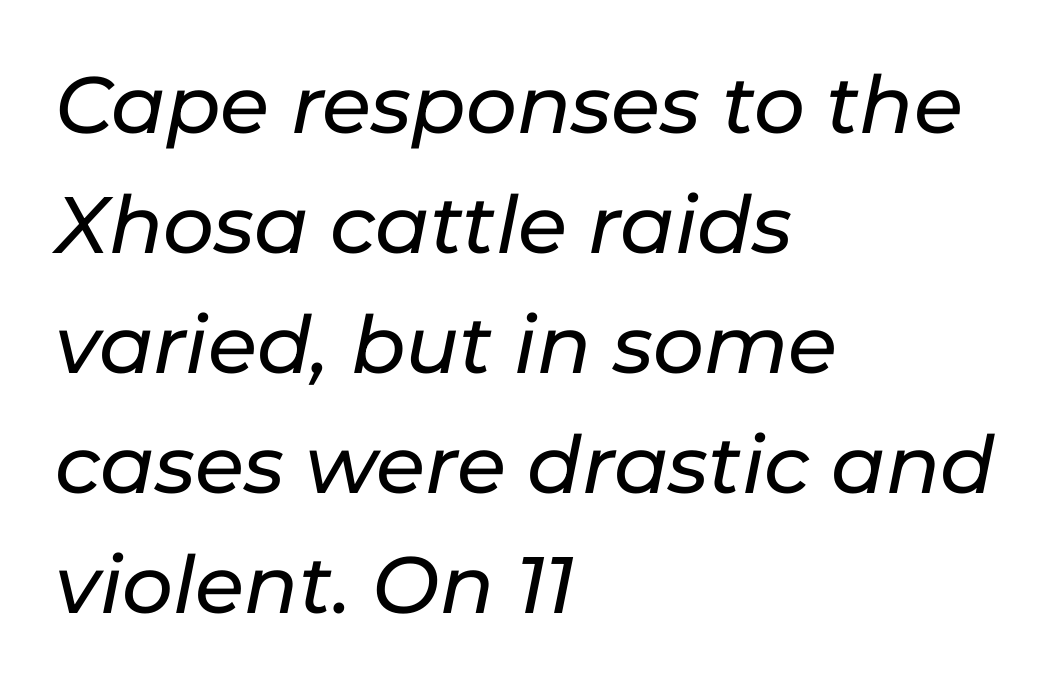
The image shows 80 px text type, italic (leaning right); set left-aligned, normal line spacing (1.5x), normal letter spacing, not underlined; low stroke contrast and a medium x-height.
